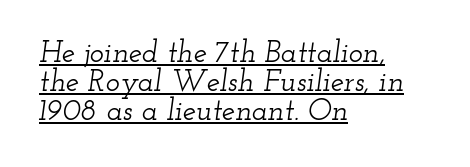
Small tapered or slab feet sit at the stroke ends, so this counts as serif. Proportional: the letters do not fall into vertical columns. The text block is weighted toward the left margin, trailing off unevenly rightward. Is there much room between lines? No — they nearly touch. Somebody hit Ctrl+U on this one — the words are underlined.
